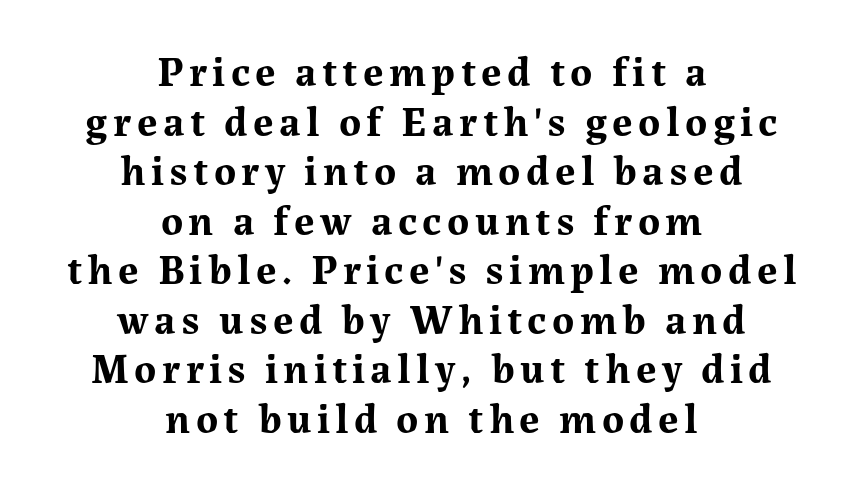
{"serif": "yes", "italic": "no", "bold": "yes", "weight": "bold", "width": "normal", "stroke_contrast": "medium", "x_height": "medium", "monospaced": "no", "underline": "no", "align": "center", "line_spacing_ratio": 1.18, "glyph_px": 42}
